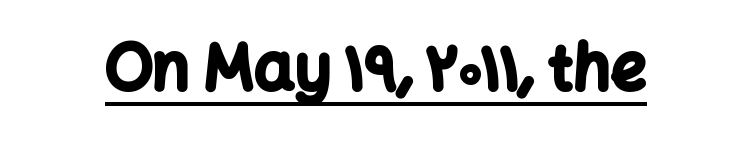
{"serif": "no", "italic": "no", "bold": "yes", "weight": "bold", "width": "normal", "stroke_contrast": "low", "x_height": "medium", "monospaced": "no", "underline": "yes", "letter_spacing": "normal", "letter_spacing_em": 0.0, "glyph_px": 63}
